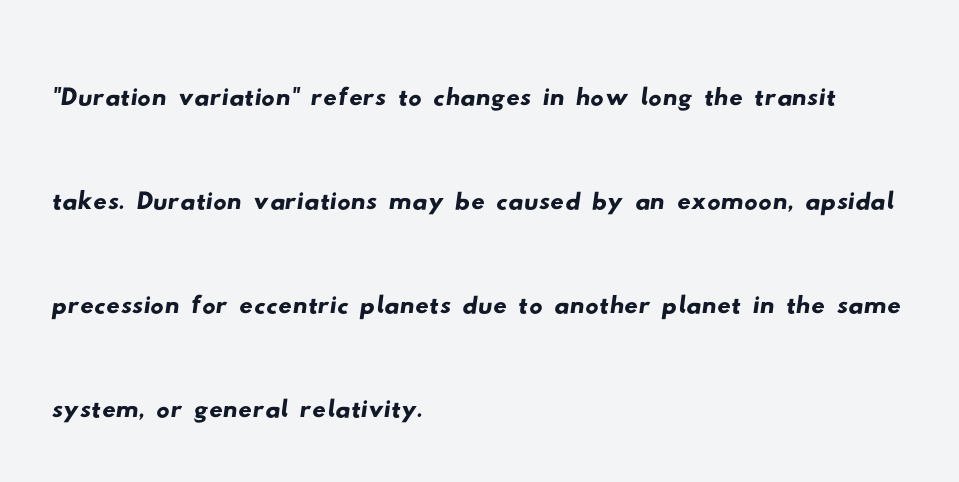
The area under the type is left untouched. The font family rendered here belongs to the sans-serif group. Where is the straight margin? On the left. Do the characters align in a grid? No, the font is proportional. Vertically, the passage feels balanced, rows spaced as you'd expect. These lines keep a tight, regular rhythm from letter to letter.
